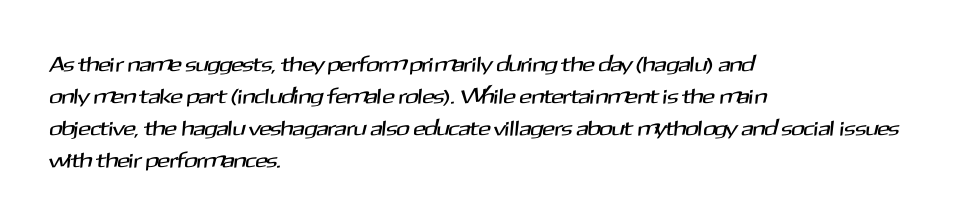
This block has exactly the height ordinary leading produces. Line beginnings align vertically; line endings do not. Descenders are the only things crossing below the line. Nothing unusual about the tracking: characters are spaced as the font intends.
